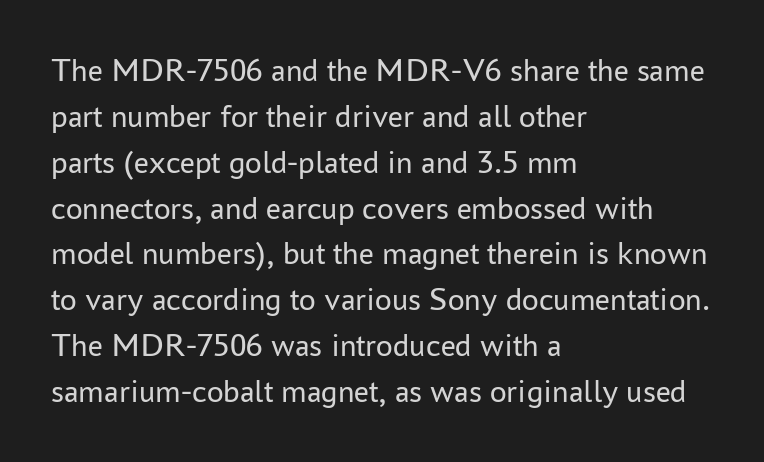
Q: Is the text bold? A: No.
Q: Is the text italic (slanted)? A: No, it is upright.
Q: Is the typeface a serif or a sans-serif typeface? A: Sans-serif.
Q: Is the text underlined? A: No.
Q: How is the paragraph aligned? A: Left-aligned.
Q: Is the spacing between letters normal or unusually wide? A: Normal.
Q: Is the spacing between lines tight, normal or loose? A: Normal.
Q: Width (condensed, normal, or wide)? A: Normal.
Q: Stroke contrast? A: Low.
Q: x-height? A: Medium.
Q: Monospaced? A: No.
